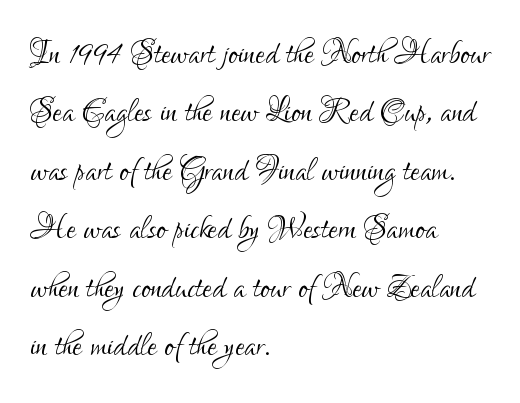
{"serif": "no", "bold": "no", "weight": "light", "width": "condensed", "stroke_contrast": "low", "x_height": "small", "monospaced": "no", "underline": "no", "align": "left", "line_spacing": "normal", "line_spacing_ratio": 1.36, "letter_spacing": "normal", "letter_spacing_em": 0.0, "glyph_px": 43}
